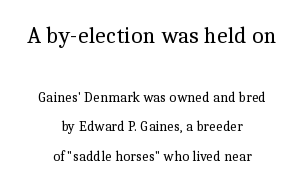
You could call the tracking neutral — neither tight nor loose. These two chunks differ in scale, with the top chunk taking the larger measure. A centered setting, common on invitations and titles, is used for this passage. Weight: regular or lighter. Underlining? Definitely not there.
